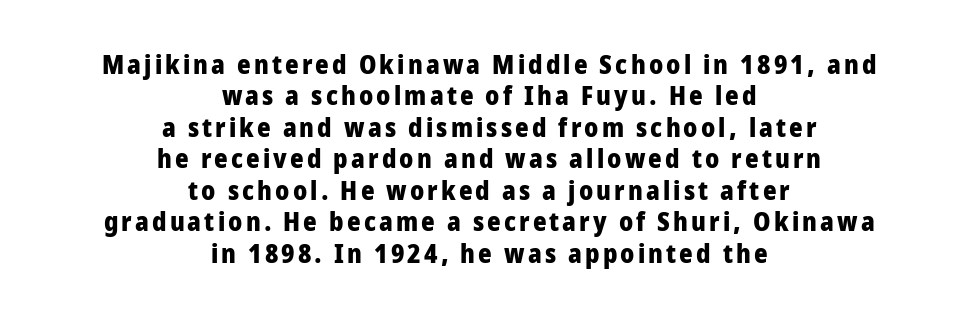
Q: Is the text bold? A: Yes.
Q: Is the text italic (slanted)? A: No, it is upright.
Q: Is the text underlined? A: No.
Q: How is the paragraph aligned? A: Centered.
